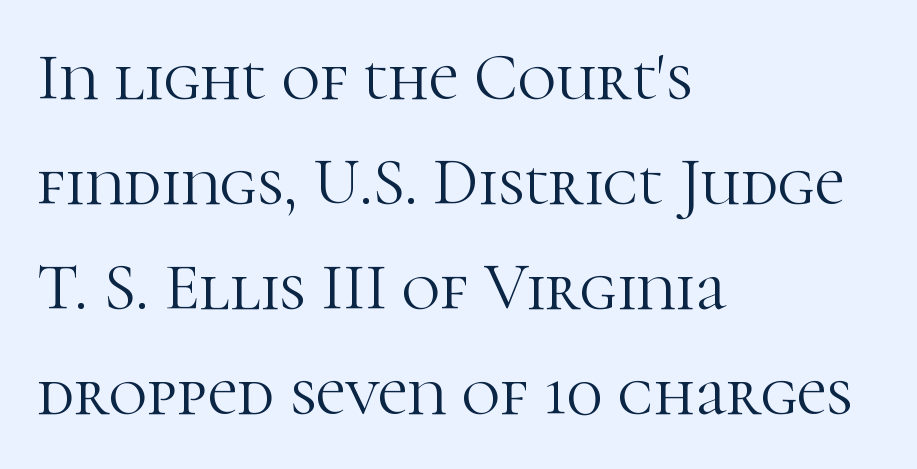
The image shows 66 px light serif type, upright; set left-aligned, normal line spacing (1.59x), normal letter spacing, not underlined; high stroke contrast and a medium x-height.
